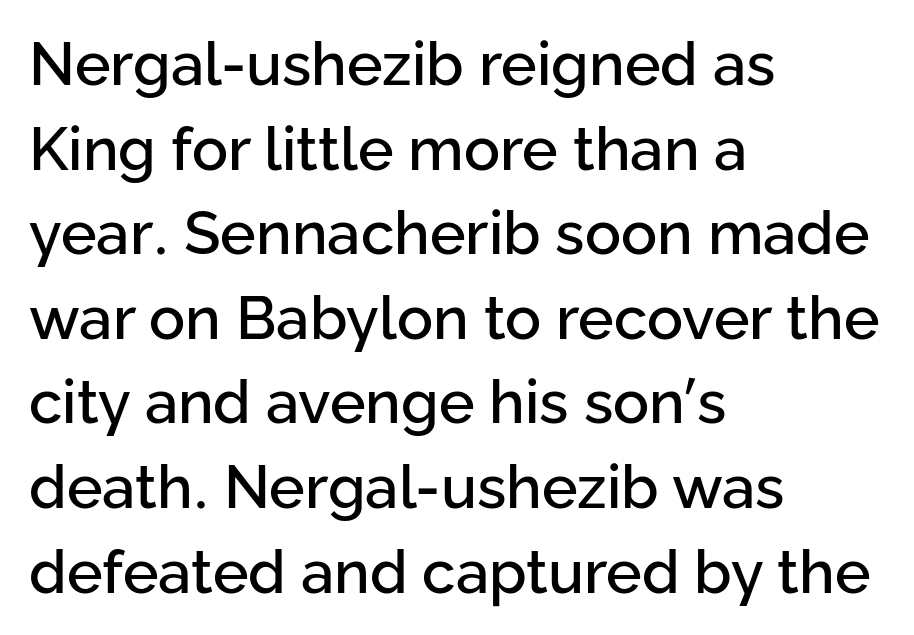
The image shows 60 px sans-serif type, upright; set left-aligned, normal line spacing (1.41x), normal letter spacing, not underlined; low stroke contrast and a medium x-height.
